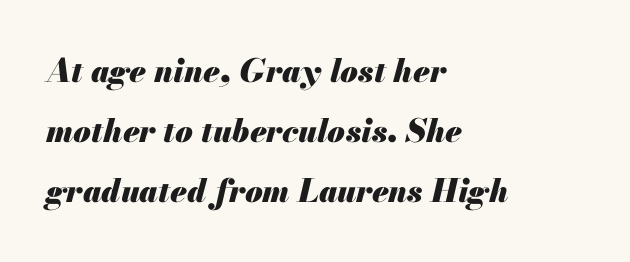
{"italic": "yes", "lean": "right", "slant_degrees": 13, "bold": "yes", "weight": "heavy", "width": "normal", "stroke_contrast": "medium", "x_height": "small", "monospaced": "no", "underline": "no", "align": "left", "line_spacing_ratio": 1.88, "letter_spacing": "normal", "letter_spacing_em": 0.0, "glyph_px": 32}
